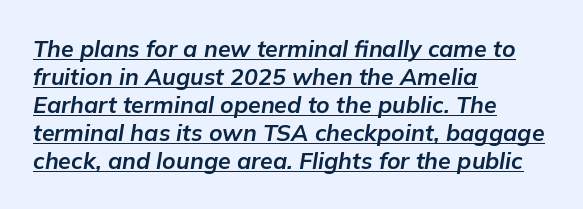
Q: Is the text bold? A: Yes.
Q: Is the text italic (slanted)? A: Yes, it leans right by about 9 degrees.
Q: Is the text underlined? A: Yes.
Q: How is the paragraph aligned? A: Left-aligned.
Q: Is the spacing between letters normal or unusually wide? A: Normal.
